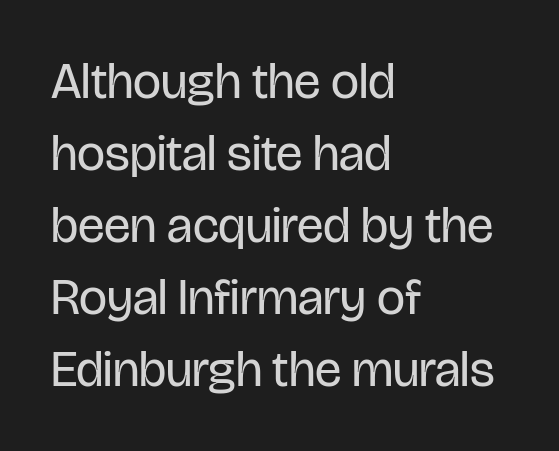
The letters sit at their default tracking, neither squeezed nor spread. Check where the strokes stop: nothing finishes them off — pure sans. A normal amount of white space separates one row of letters from the next. Honestly, there is no underline to notice here at all. The strokes carry an ordinary text weight at most. The letters advance in unequal steps, a hallmark of proportional type.
